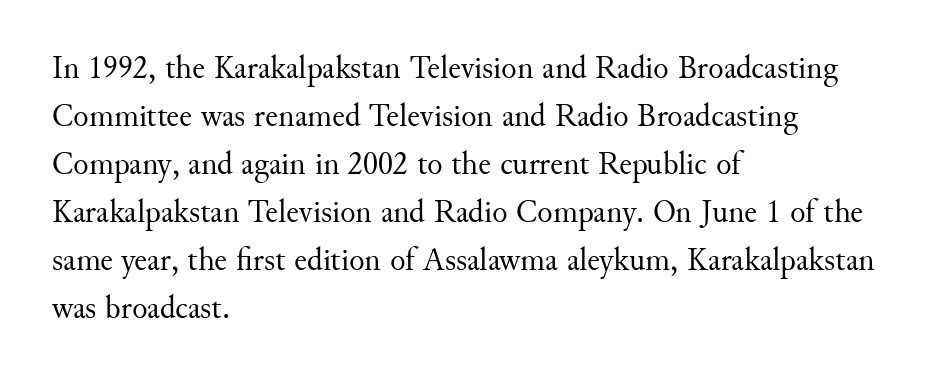
The image shows 32 px regular-weight serif type, upright; set left-aligned, normal line spacing (1.5x), normal letter spacing, not underlined; medium stroke contrast and a small x-height.
